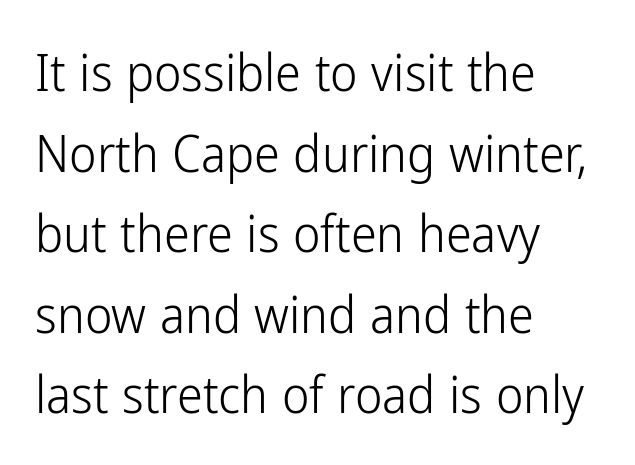
{"serif": "no", "italic": "no", "bold": "no", "weight": "light", "width": "condensed", "stroke_contrast": "low", "x_height": "medium", "monospaced": "no", "underline": "no", "align": "left", "line_spacing": "normal", "line_spacing_ratio": 1.55, "letter_spacing": "normal", "letter_spacing_em": 0.0, "glyph_px": 52}
